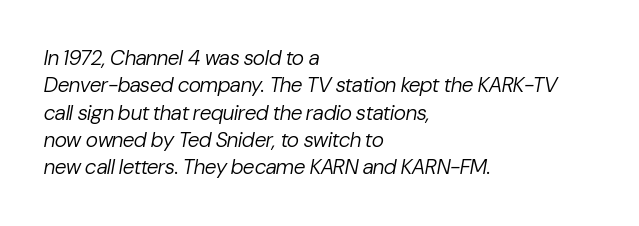
The area under the type is left untouched. Observe the ordinary spacing: letters are neighbours, not strangers. The ragged edge is on the right, which tells us the setting is flush left. The letters are slanted; this is an italic face. On a weight scale, this lands at 450 or below.
